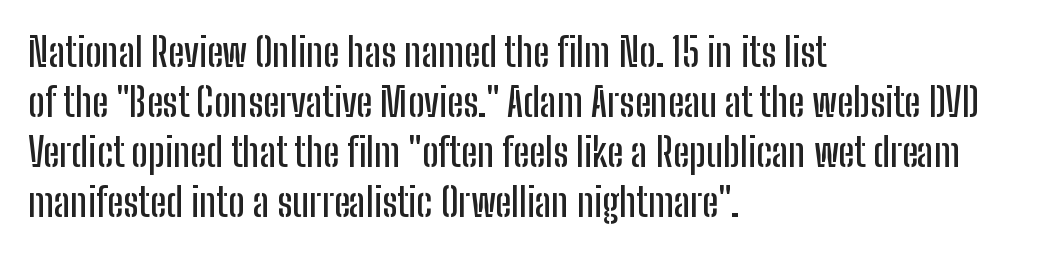
The image shows 39 px condensed sans-serif type, upright; set left-aligned, normal line spacing (1.28x), normal letter spacing, not underlined; low stroke contrast and a medium x-height.
